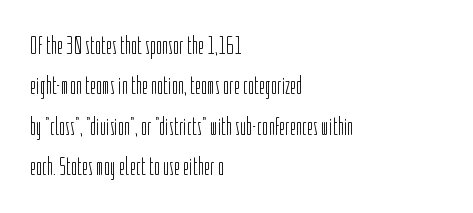
Check the space under the baseline: it is left empty. The type sits square on the baseline with zero lean. Line spacing here is normal. Casual observation: everything's shoved over to the left. Honestly, the letter spacing is just normal — you wouldn't notice it.
